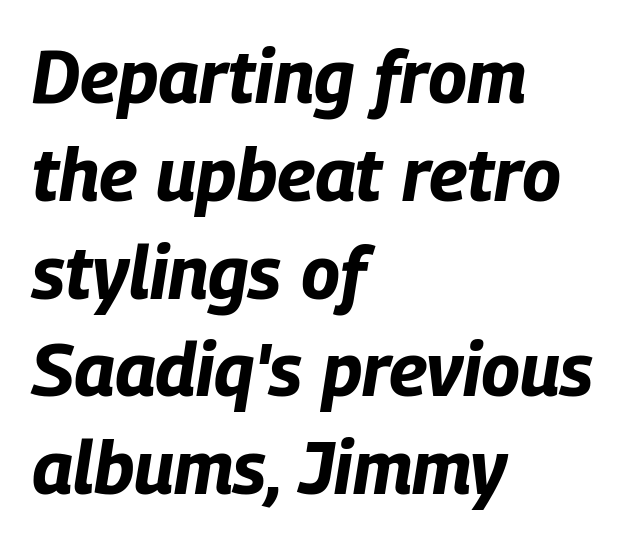
The text carries the slant typical of an italic or oblique font. Varying glyph widths throughout — classic text-font behaviour. A clean baseline with only descenders dipping below it. Baseline-to-baseline distance is the conventional proportion of letter height. The passage is arranged the way most books set body copy — flush left. How are the letters spaced? Ordinarily, with no added tracking.
